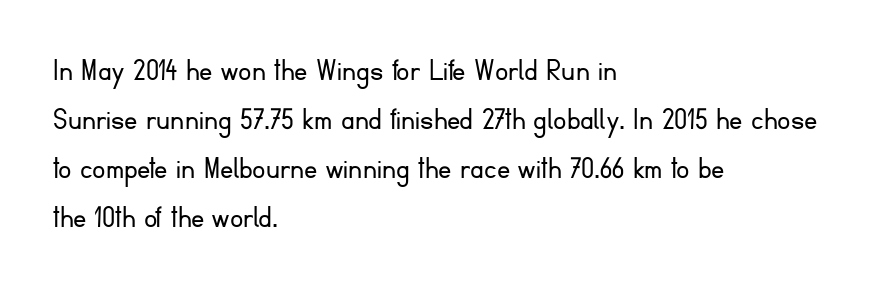
Visually the block forms a straight wall on the left and a jagged coastline on the right. Spacing between characters is what you'd get straight out of the box. Rows of type keep a routine distance in the vertical direction. These lines were composed using upright roman letters. Honestly, there is no underline to notice here at all.
